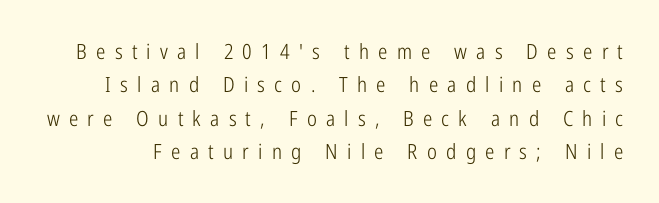
Q: Is the text bold? A: No.
Q: Is the text italic (slanted)? A: No, it is upright.
Q: Is the text underlined? A: No.
Q: Is the spacing between letters normal or unusually wide? A: Unusually wide.
Q: Is the spacing between lines tight, normal or loose? A: Normal.
